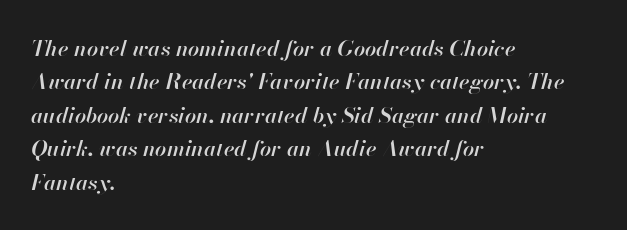
The image shows 22 px text type, italic (leaning right); set left-aligned, normal line spacing (1.52x), normal letter spacing, not underlined.
